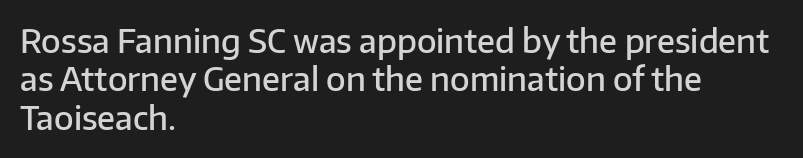
The image shows 32 px semibold sans-serif type, upright; set left-aligned, line spacing 1.2x, normal letter spacing, not underlined; low stroke contrast and a medium x-height.
